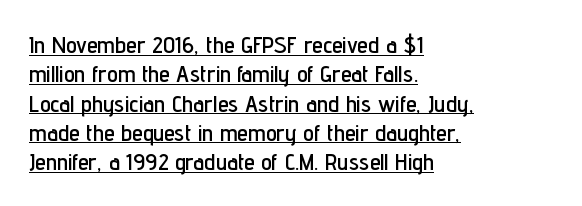
This sample uses plain, unmodified letter spacing. This rendering uses left alignment, leaving the right contour irregular. Designer's note — italics off, roman on. A typographer would call this underscored text.
